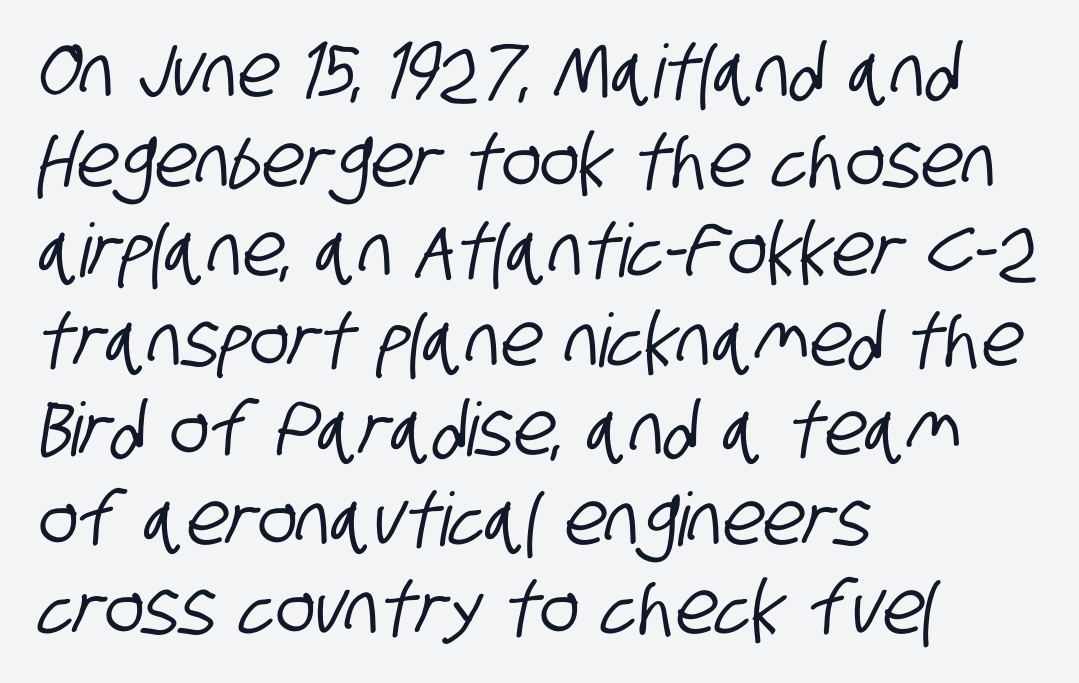
{"serif": "no", "width": "condensed", "stroke_contrast": "low", "x_height": "large", "monospaced": "no", "underline": "no", "align": "left", "line_spacing_ratio": 1.21, "letter_spacing": "normal", "letter_spacing_em": 0.0, "glyph_px": 74}
